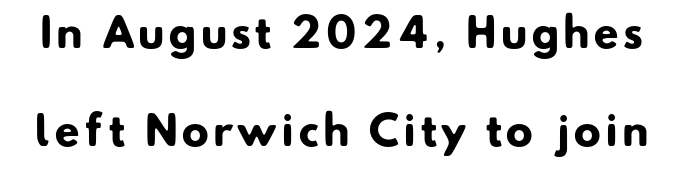
{"serif": "no", "bold": "yes", "weight": "heavy", "width": "normal", "stroke_contrast": "low", "x_height": "small", "monospaced": "no", "underline": "no", "line_spacing": "loose", "line_spacing_ratio": 2.45, "glyph_px": 40}
